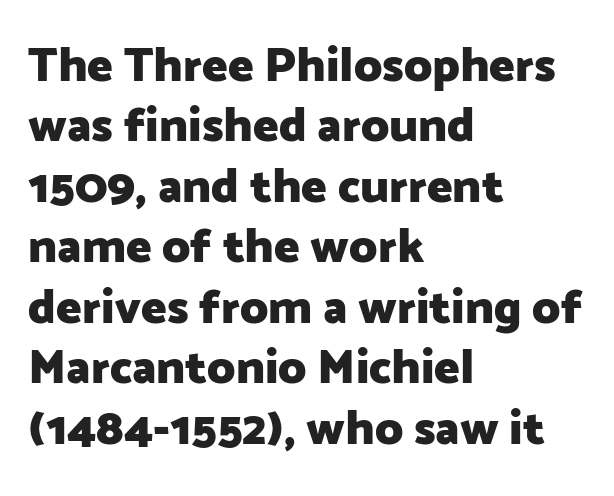
The image shows 48 px heavy sans-serif type, upright; set left-aligned, normal line spacing (1.26x), normal letter spacing, not underlined; low stroke contrast and a medium x-height.
